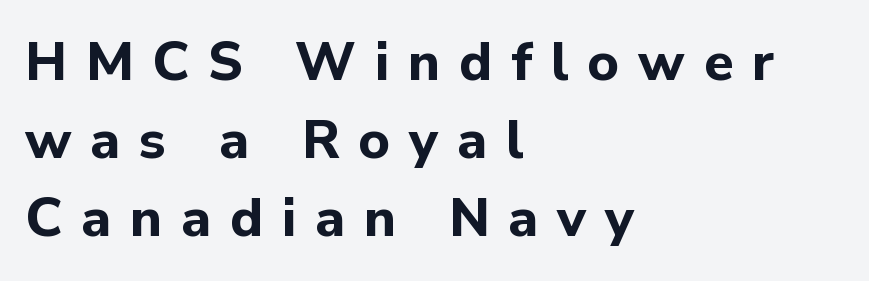
The image shows 54 px bold sans-serif type, upright; set left-aligned, normal line spacing (1.44x), unusually wide letter spacing (+0.35 em), not underlined; low stroke contrast and a medium x-height.
